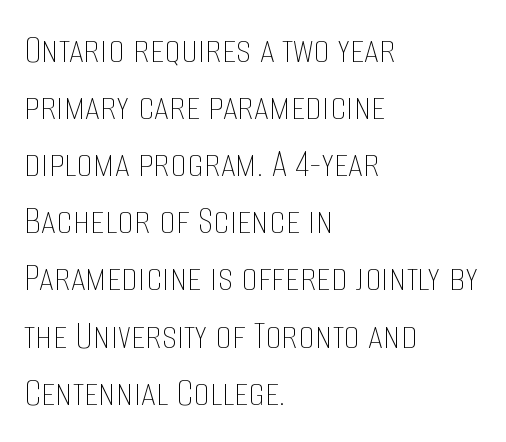
Compared with a typical body face, this is equally light or lighter still. Notice how descenders clear the ascenders below comfortably — that's standard leading. Rendered with straight, roman letterforms. Spacing verdict: proportional, widths tailored to each character. No word sits above an underline. All the whitespace from short lines collects on the right.
